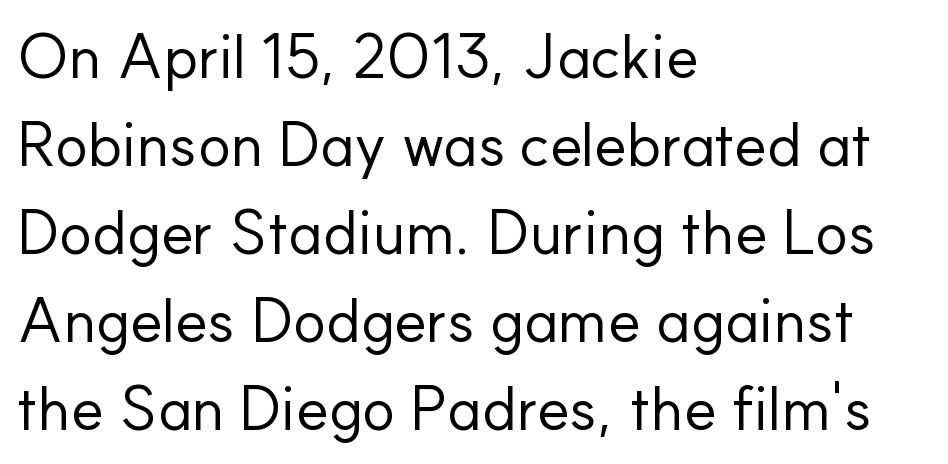
The image shows 62 px regular-weight sans-serif type, upright; set left-aligned, normal line spacing (1.42x), normal letter spacing, not underlined; low stroke contrast and a small x-height.
